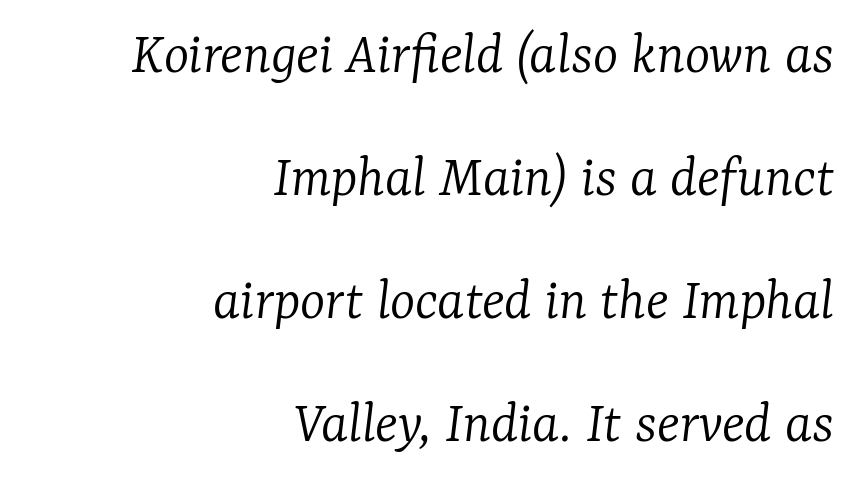
Q: Is the text bold? A: No.
Q: Is the text italic (slanted)? A: Yes, it leans right by about 7 degrees.
Q: Is the typeface a serif or a sans-serif typeface? A: Serif.
Q: Is the text underlined? A: No.
Q: How is the paragraph aligned? A: Right-aligned.
Q: Is the spacing between letters normal or unusually wide? A: Normal.
Q: Is the spacing between lines tight, normal or loose? A: Loose.
Q: Width (condensed, normal, or wide)? A: Normal.
Q: Stroke contrast? A: Low.
Q: x-height? A: Medium.
Q: Monospaced? A: No.
